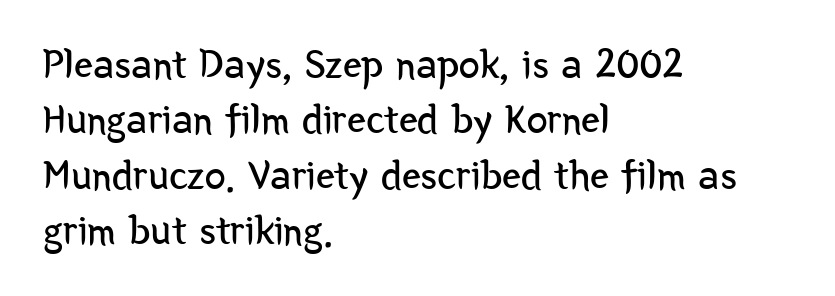
Q: Is the text bold? A: No.
Q: Is the text italic (slanted)? A: No, it is upright.
Q: Is the typeface a serif or a sans-serif typeface? A: Sans-serif.
Q: Is the text underlined? A: No.
Q: How is the paragraph aligned? A: Left-aligned.
Q: Is the spacing between letters normal or unusually wide? A: Normal.
Q: Is the spacing between lines tight, normal or loose? A: Normal.
Q: Width (condensed, normal, or wide)? A: Condensed.
Q: Stroke contrast? A: Low.
Q: x-height? A: Medium.
Q: Monospaced? A: No.
